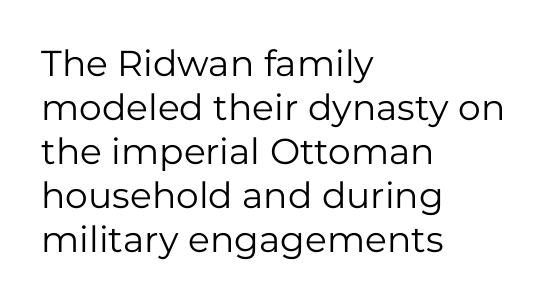
Q: Is the text bold? A: No.
Q: Is the text italic (slanted)? A: No, it is upright.
Q: Is the typeface a serif or a sans-serif typeface? A: Sans-serif.
Q: Is the text underlined? A: No.
Q: How is the paragraph aligned? A: Left-aligned.
Q: Is the spacing between letters normal or unusually wide? A: Normal.
Q: Width (condensed, normal, or wide)? A: Normal.
Q: Stroke contrast? A: Low.
Q: x-height? A: Medium.
Q: Monospaced? A: No.
